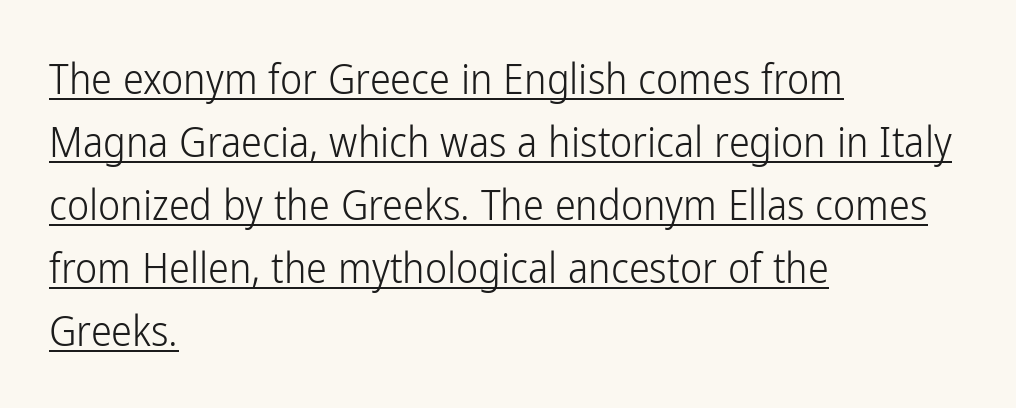
Q: Is the text bold? A: No.
Q: Is the text italic (slanted)? A: No, it is upright.
Q: Is the typeface a serif or a sans-serif typeface? A: Sans-serif.
Q: Is the text underlined? A: Yes.
Q: How is the paragraph aligned? A: Left-aligned.
Q: Is the spacing between letters normal or unusually wide? A: Normal.
Q: Is the spacing between lines tight, normal or loose? A: Normal.
Q: Width (condensed, normal, or wide)? A: Condensed.
Q: Stroke contrast? A: Low.
Q: x-height? A: Medium.
Q: Monospaced? A: No.
